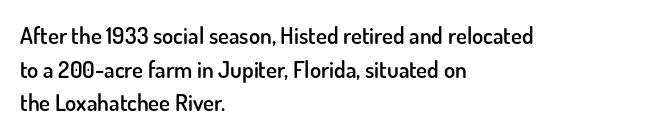
The image shows 23 px text type, upright; set left-aligned, normal line spacing (1.46x), normal letter spacing, not underlined.
